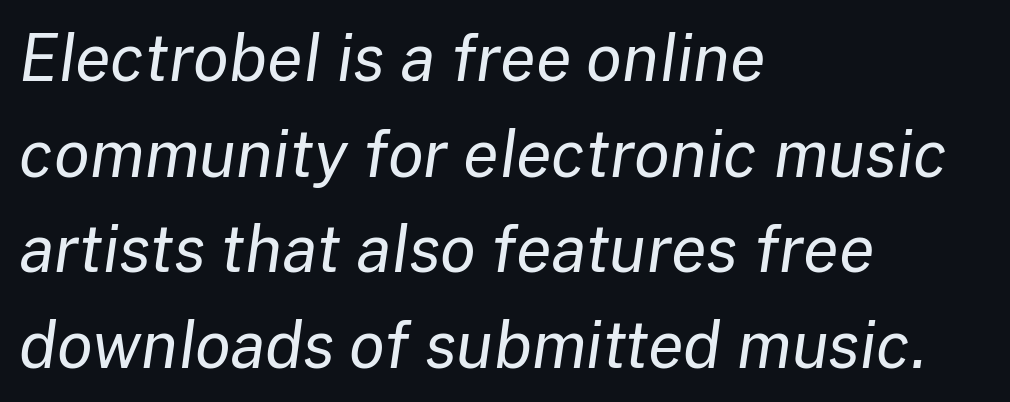
The image shows 65 px regular-weight type, italic (leaning right); set left-aligned, normal line spacing (1.47x), normal letter spacing, not underlined; low stroke contrast and a medium x-height.
